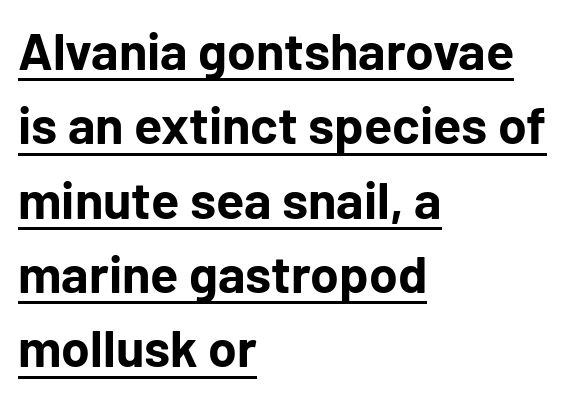
The image shows 52 px bold sans-serif type, upright; set left-aligned, normal line spacing (1.43x), normal letter spacing, underlined; low stroke contrast and a medium x-height.
